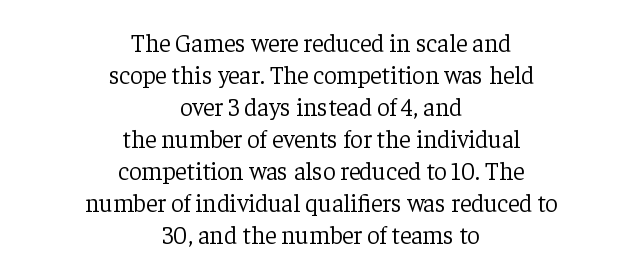
Q: Is the text bold? A: No.
Q: Is the text italic (slanted)? A: No, it is upright.
Q: Is the text underlined? A: No.
Q: How is the paragraph aligned? A: Centered.
Q: Is the spacing between letters normal or unusually wide? A: Normal.
Q: Is the spacing between lines tight, normal or loose? A: Normal.
